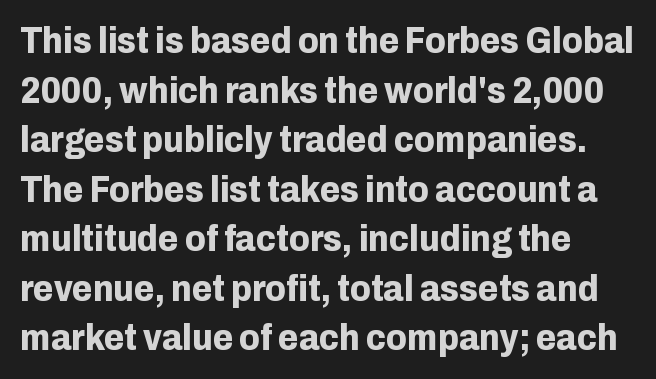
A normal amount of white space separates one row of letters from the next. The strip under each line holds only bare page. The lettering stays uniformly vertical, giving the passage a roman look. A typesetter would call this zero additional tracking. A typesetter would call this proportional, since set widths differ per character.
